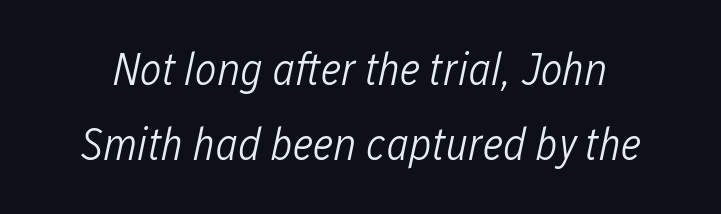
The image shows 46 px light, condensed type, italic (leaning right); set normal line spacing (1.64x), normal letter spacing, not underlined; low stroke contrast and a medium x-height.
